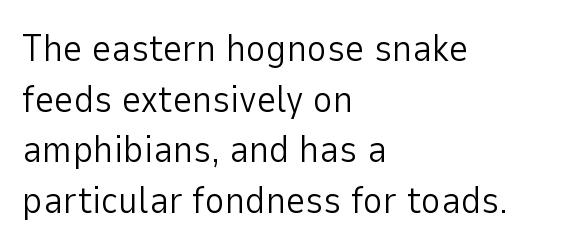
The image shows 38 px light sans-serif type, upright; set left-aligned, normal line spacing (1.33x), normal letter spacing, not underlined; low stroke contrast and a medium x-height.
